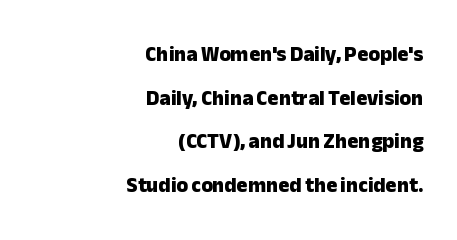
The image shows 21 px bold type, upright; set right-aligned, loose line spacing (2.08x), normal letter spacing, not underlined.
